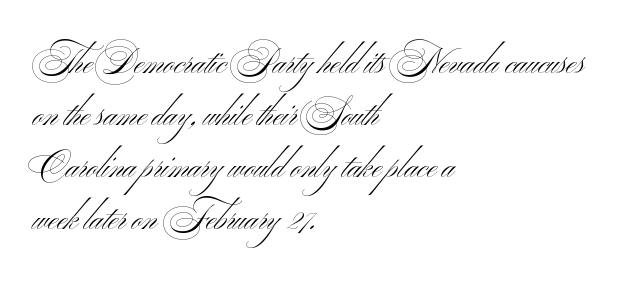
The image shows 34 px light, wide sans-serif type; set left-aligned, normal line spacing (1.53x), normal letter spacing, not underlined; medium stroke contrast and a small x-height.
